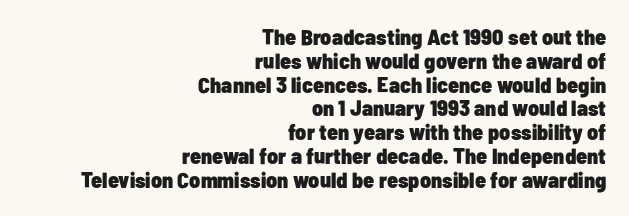
The image shows 22 px bold type, upright; set right-aligned, tight line spacing (1.08x), normal letter spacing, not underlined.
